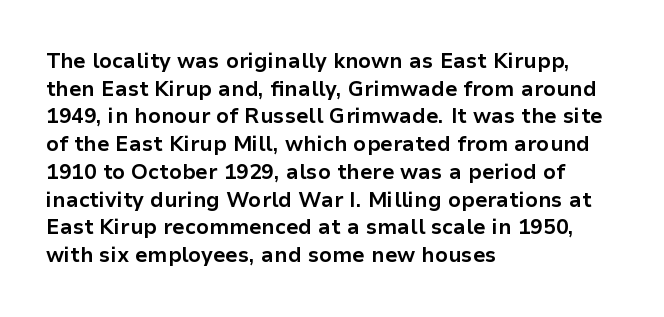
It's the straight-up-and-down kind of type. The words here are not underlined. Summary of vertical rhythm: regular, with standard interline spacing. Alignment: flush left. The rendering keeps characters at their native spacing.
